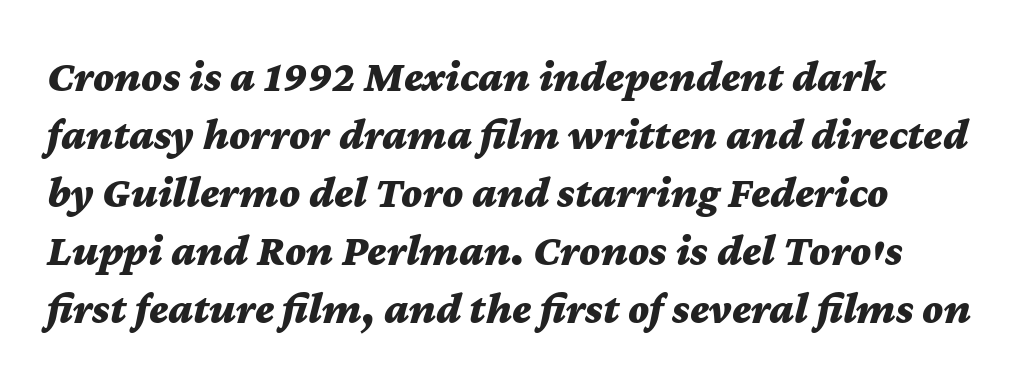
Each new line begins a customary step beneath the previous one. Is the type bold? Yes — the strokes are clearly thick and heavy. Short note: letters normally spaced. You can tell it's italic because the verticals aren't actually vertical. The passage shown is not underscored anywhere. The face used here is proportionally spaced, like ordinary book or web type.
